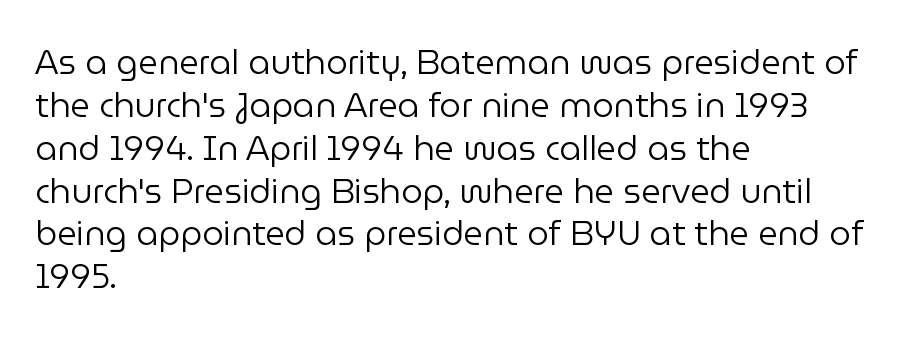
{"serif": "no", "italic": "no", "bold": "no", "weight": "regular", "width": "normal", "stroke_contrast": "low", "x_height": "medium", "monospaced": "no", "underline": "no", "align": "left", "line_spacing": "normal", "line_spacing_ratio": 1.26, "letter_spacing": "normal", "letter_spacing_em": 0.0, "glyph_px": 34}
